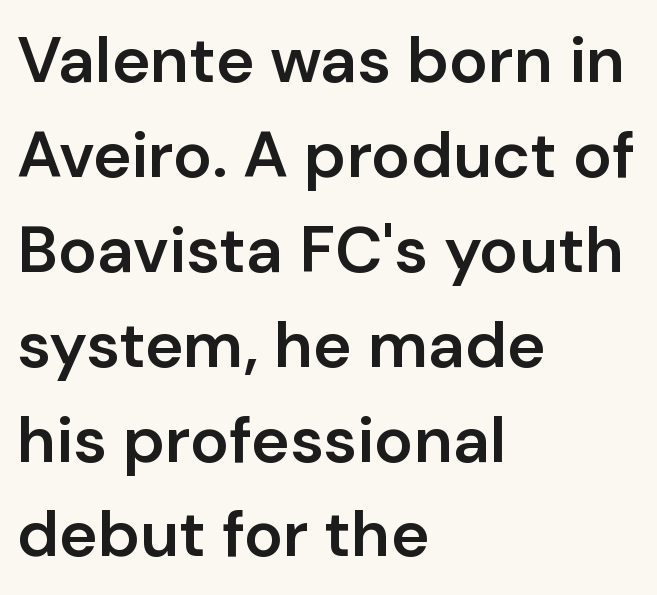
The image shows 65 px semibold sans-serif type, upright; set left-aligned, normal line spacing (1.46x), normal letter spacing, not underlined; low stroke contrast and a medium x-height.
